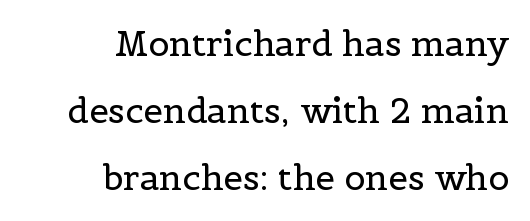
{"serif": "yes", "italic": "no", "bold": "no", "weight": "regular", "width": "normal", "x_height": "medium", "monospaced": "no", "underline": "no", "align": "right", "line_spacing": "loose", "line_spacing_ratio": 1.91, "letter_spacing": "normal", "letter_spacing_em": 0.0, "glyph_px": 35}
